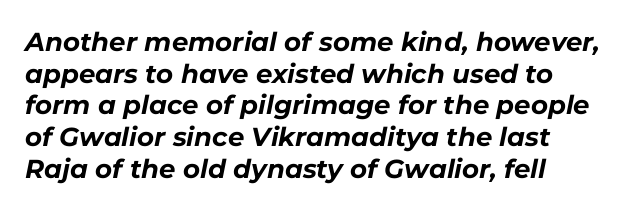
Plain, unruled lines of type. The passage is arranged the way most books set body copy — flush left. You could call the tracking neutral — neither tight nor loose. Typesetter's note: full bold, strokes at maximum text heaviness.
